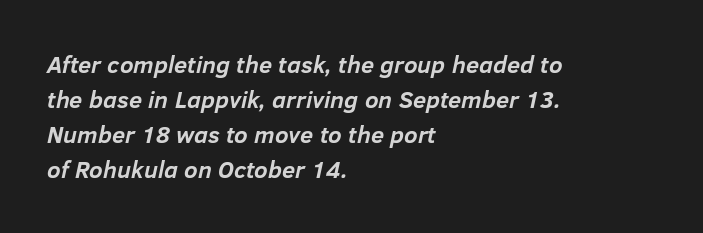
The image shows 24 px bold type, italic (leaning right); set left-aligned, normal line spacing (1.46x), normal letter spacing, not underlined.
